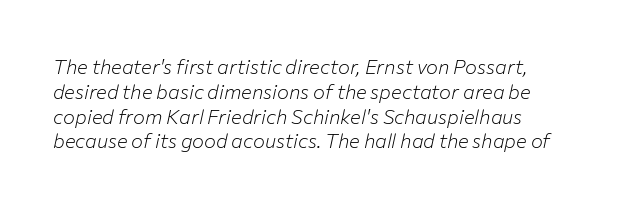
{"italic": "yes", "lean": "right", "slant_degrees": 12, "bold": "no", "underline": "no", "line_spacing_ratio": 1.24, "letter_spacing": "normal", "letter_spacing_em": 0.0, "glyph_px": 20}
